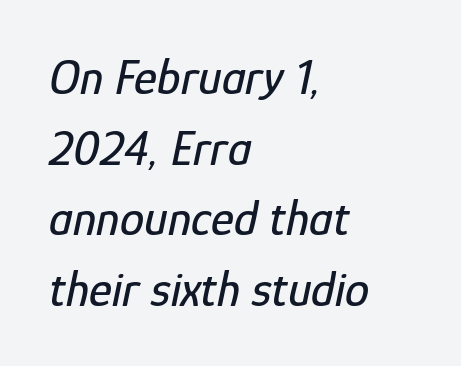
How would I describe the line gaps? Plain and ordinary. Only glyphs here, with clear space below each row. Reading down the block, your eye returns to a fixed left position each line. Notice how the stems are inclined rather than vertical — that's the hallmark of italics. These lines are rendered in a variable-pitch font. Each word holds together tightly as a unit, with standard inter-letter gaps.
